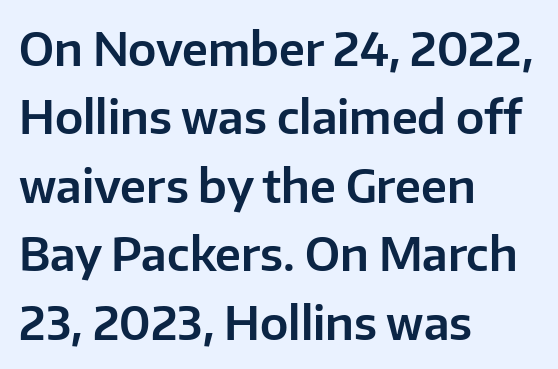
{"serif": "no", "italic": "no", "width": "normal", "stroke_contrast": "low", "x_height": "medium", "monospaced": "no", "underline": "no", "align": "left", "line_spacing": "normal", "line_spacing_ratio": 1.52, "letter_spacing": "normal", "letter_spacing_em": 0.0, "glyph_px": 45}
